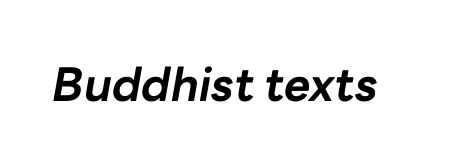
{"italic": "yes", "lean": "right", "slant_degrees": 10, "bold": "yes", "weight": "bold", "width": "normal", "stroke_contrast": "low", "x_height": "medium", "monospaced": "no", "underline": "no", "letter_spacing": "normal", "letter_spacing_em": 0.0, "glyph_px": 46}
